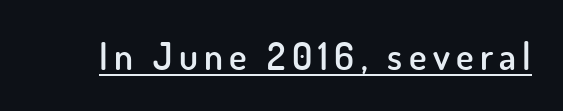
Upright lettering throughout. This is the in-between weight designers call semibold or demi. Looks like regular typesetting: each glyph gets only the width it needs. Looks like someone drew a line under every word here.
